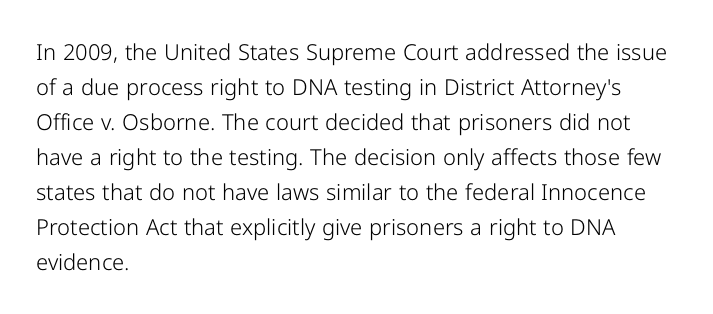
{"italic": "no", "bold": "no", "underline": "no", "align": "left", "line_spacing": "normal", "line_spacing_ratio": 1.59, "letter_spacing": "normal", "letter_spacing_em": 0.0, "glyph_px": 22}
